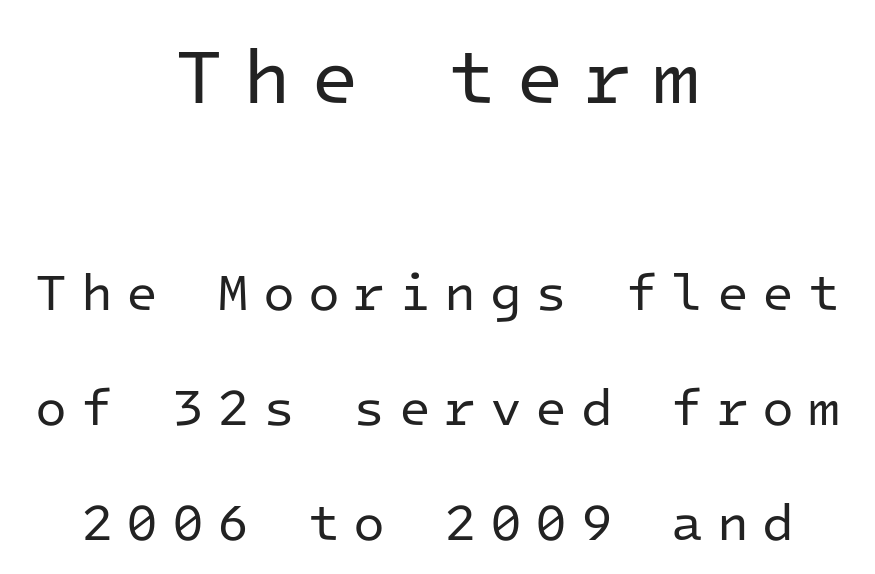
{"serif": "no", "italic": "no", "bold": "no", "weight": "regular", "width": "normal", "stroke_contrast": "low", "x_height": "medium", "monospaced": "yes", "underline": "no", "align": "center", "line_spacing": "loose", "line_spacing_ratio": 2.22, "letter_spacing": "wide", "letter_spacing_em": 0.26, "larger_block": "first", "size_ratio": 1.5, "glyph_px": 78}
